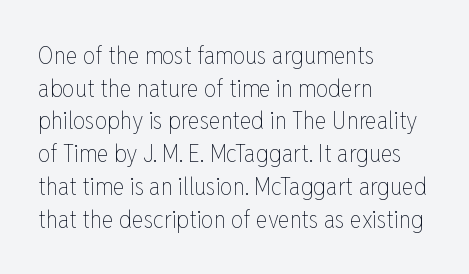
Q: Is the text bold? A: No.
Q: Is the text italic (slanted)? A: No, it is upright.
Q: Is the text underlined? A: No.
Q: How is the paragraph aligned? A: Left-aligned.
Q: Is the spacing between letters normal or unusually wide? A: Normal.
Q: Is the spacing between lines tight, normal or loose? A: Normal.
